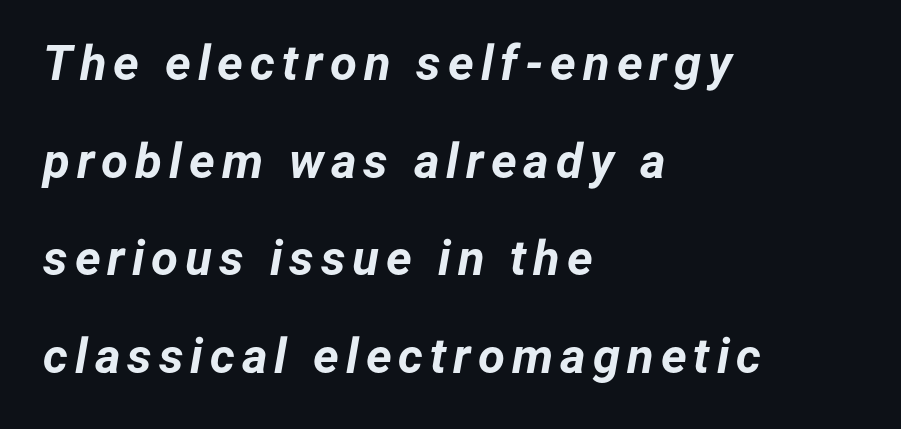
Q: Is the text bold? A: Yes.
Q: Is the text italic (slanted)? A: Yes, it leans right by about 12 degrees.
Q: Is the text underlined? A: No.
Q: How is the paragraph aligned? A: Left-aligned.
Q: Is the spacing between lines tight, normal or loose? A: Loose.
Q: Width (condensed, normal, or wide)? A: Normal.
Q: Stroke contrast? A: Low.
Q: x-height? A: Medium.
Q: Monospaced? A: No.
